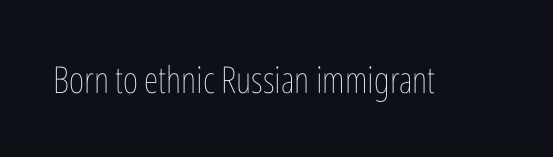
The face used here is proportionally spaced, like ordinary book or web type. Unlike italic type, these characters show no tilt at all. These lines keep a tight, regular rhythm from letter to letter. Only glyphs here, with clear space below each row.
